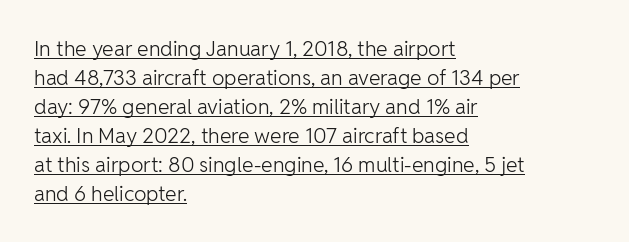
Q: Is the text bold? A: No.
Q: Is the text italic (slanted)? A: No, it is upright.
Q: Is the text underlined? A: Yes.
Q: How is the paragraph aligned? A: Left-aligned.
Q: Is the spacing between letters normal or unusually wide? A: Normal.
Q: Is the spacing between lines tight, normal or loose? A: Normal.
